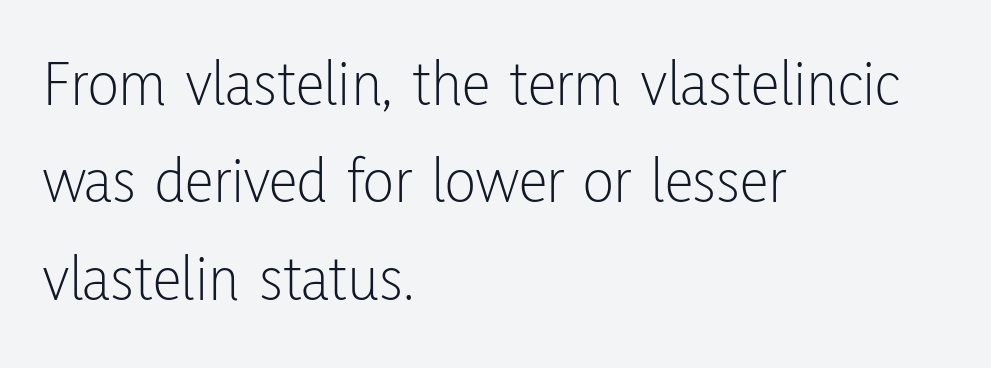
In terms of letterform style, serifs are entirely absent. The face used here is rendered with its standard letterfit. The passage is arranged the way most books set body copy — flush left. The designer left line spacing at the default.
